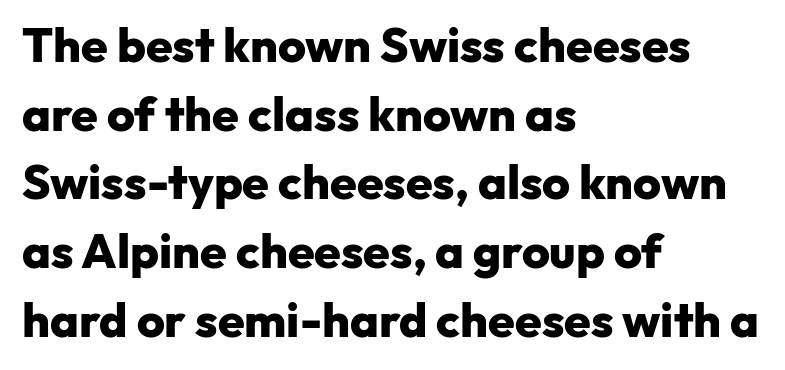
This rendering leaves character spacing at its baseline value. Visually the block forms a straight wall on the left and a jagged coastline on the right. The face used here is a sans, in the tradition of grotesques and geometrics. Set as a true bold cut, around the 700 mark. You can tell it's not italic because the verticals are truly vertical. The rendering uses natural spacing where letterforms have individual widths.
